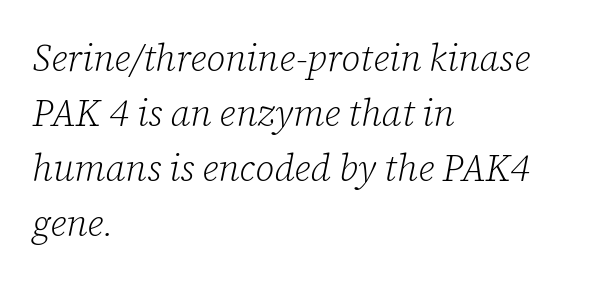
{"serif": "yes", "italic": "yes", "lean": "right", "slant_degrees": 12, "bold": "no", "weight": "light", "width": "normal", "stroke_contrast": "low", "x_height": "medium", "monospaced": "no", "underline": "no", "align": "left", "line_spacing": "normal", "line_spacing_ratio": 1.49, "letter_spacing": "normal", "letter_spacing_em": 0.0, "glyph_px": 37}
